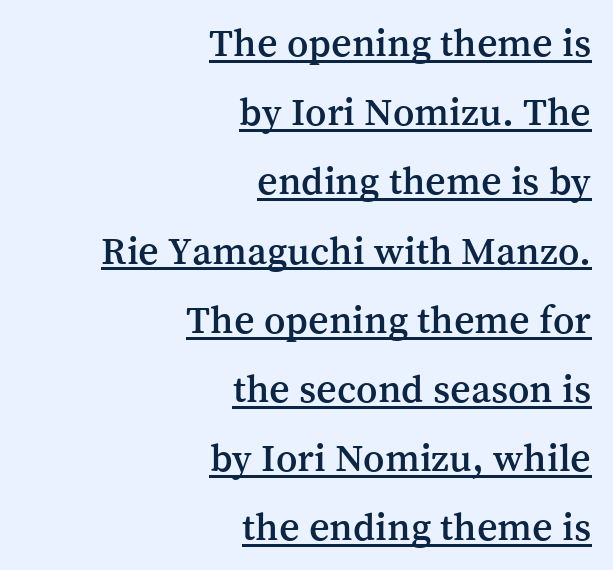
{"serif": "yes", "italic": "no", "width": "normal", "stroke_contrast": "medium", "x_height": "medium", "monospaced": "no", "underline": "yes", "align": "right", "line_spacing_ratio": 1.73, "letter_spacing": "normal", "letter_spacing_em": 0.0, "glyph_px": 40}
